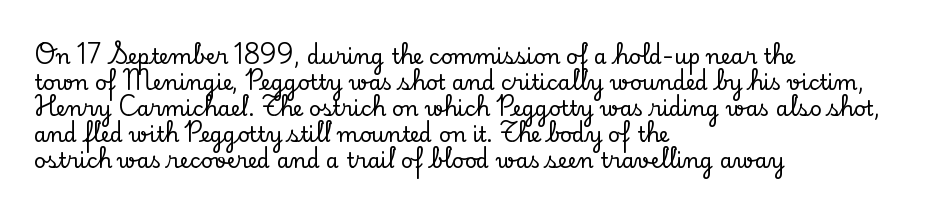
The image shows 21 px text type, upright; set left-aligned, line spacing 1.24x, normal letter spacing, not underlined.
